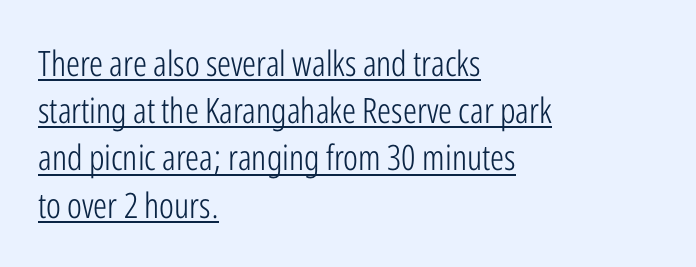
Nope, not italic — everything's standing straight. A typesetter would label this face a sans. Look at the tracking — it's just the regular setting, nothing added. Leading matches the norm, producing a regular column.
